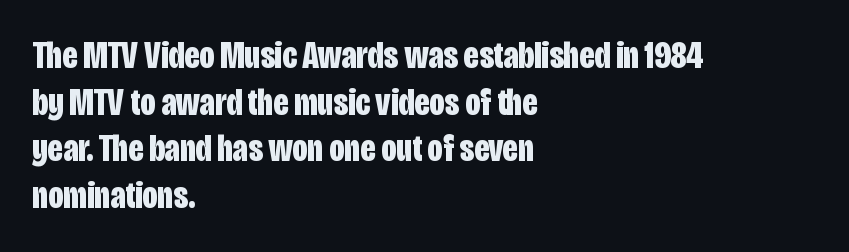
The image shows 38 px bold, condensed sans-serif type, upright; set left-aligned, line spacing 1.23x, normal letter spacing, not underlined; low stroke contrast and a large x-height.
